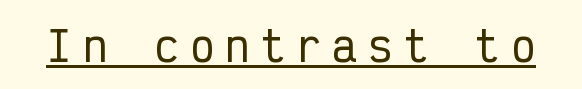
Q: Is the text italic (slanted)? A: No, it is upright.
Q: Is the typeface a serif or a sans-serif typeface? A: Sans-serif.
Q: Is the text underlined? A: Yes.
Q: Is the spacing between letters normal or unusually wide? A: Unusually wide.
Q: Width (condensed, normal, or wide)? A: Condensed.
Q: Stroke contrast? A: Low.
Q: x-height? A: Medium.
Q: Monospaced? A: Yes.
